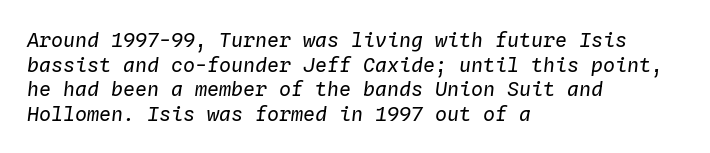
{"italic": "yes", "lean": "right", "slant_degrees": 4, "bold": "no", "underline": "no", "align": "left", "line_spacing_ratio": 1.23, "letter_spacing": "normal", "letter_spacing_em": 0.0, "glyph_px": 20}
